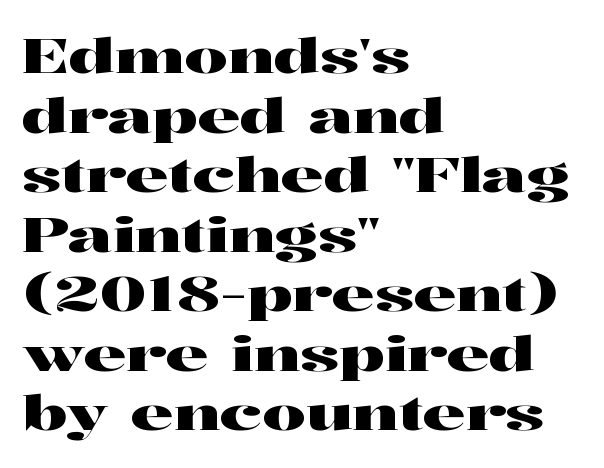
Each letter keeps its own natural width here, so spacing adapts to shape. Inter-character spacing is left at the font's built-in metrics. Yep, those are serifs on the letters. Check the space under the baseline: it is left empty. These lines were composed using upright roman letters.
